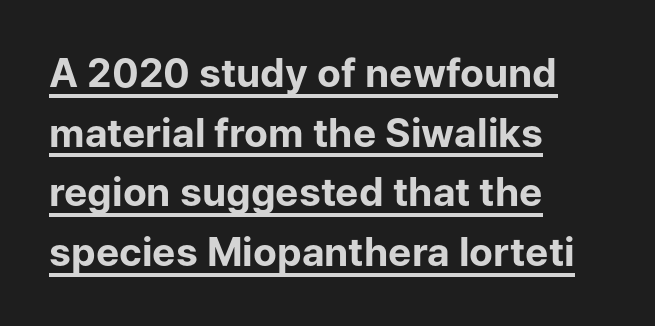
A sans-serif font was chosen for this passage. You could call the tracking neutral — neither tight nor loose. This rendering features underlined lettering. The passage shown is typed in a proportional face where columns would drift. Notice how the passage keeps a crisp vertical edge on the left only. Leading matches the norm, producing a regular column.
